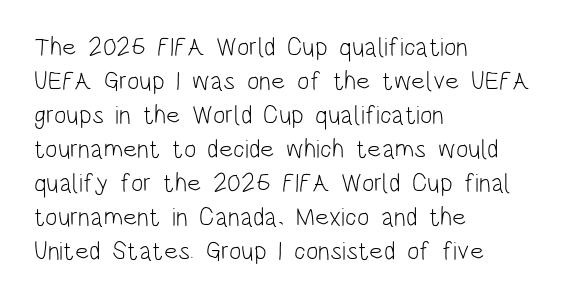
Descenders are the only things crossing below the line. All the whitespace from short lines collects on the right. Characters remain perfectly vertical along every line. The letters sit at their default tracking, neither squeezed nor spread.
